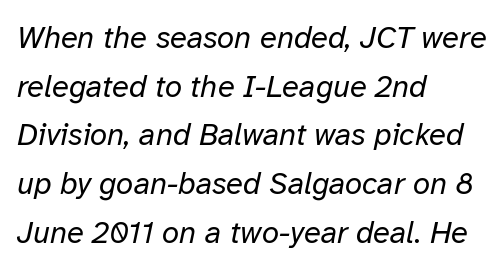
Q: Is the text bold? A: No.
Q: Is the text italic (slanted)? A: Yes, it leans right by about 12 degrees.
Q: Is the text underlined? A: No.
Q: How is the paragraph aligned? A: Left-aligned.
Q: Is the spacing between letters normal or unusually wide? A: Normal.
Q: Is the spacing between lines tight, normal or loose? A: Normal.
Q: Width (condensed, normal, or wide)? A: Normal.
Q: Stroke contrast? A: Low.
Q: x-height? A: Medium.
Q: Monospaced? A: No.
